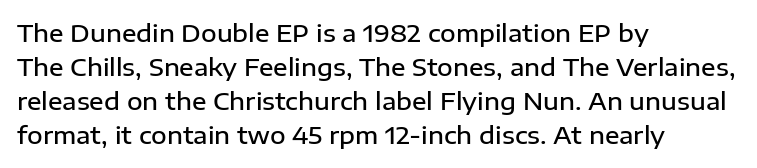
Bold? Not quite — semibold, heavier than regular but stopping short. Caption: standard tracking, unaltered. The setting favours the left margin, as ordinary paragraphs usually do. Leading matches the norm, producing a regular column. If you drew a line through each stem, it would be perfectly vertical. Bare-footed words on every line.
